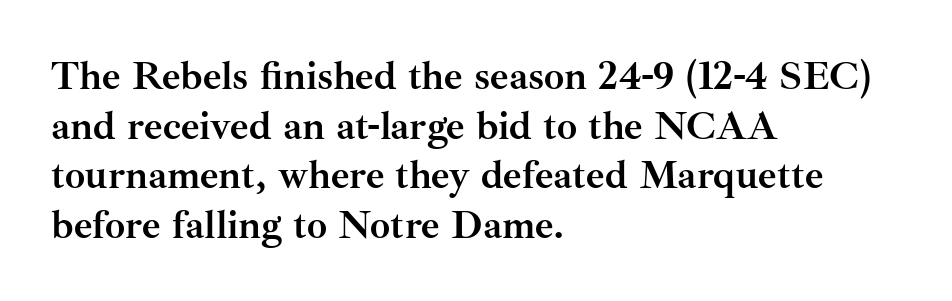
Students, this is bold: see how much ink each stroke carries. Default kerning and tracking; the words read as compact shapes. The type family on display is of the serif kind. A roman cut, with each character standing at attention. Is the block centered? No — it sits flush against the left margin.
